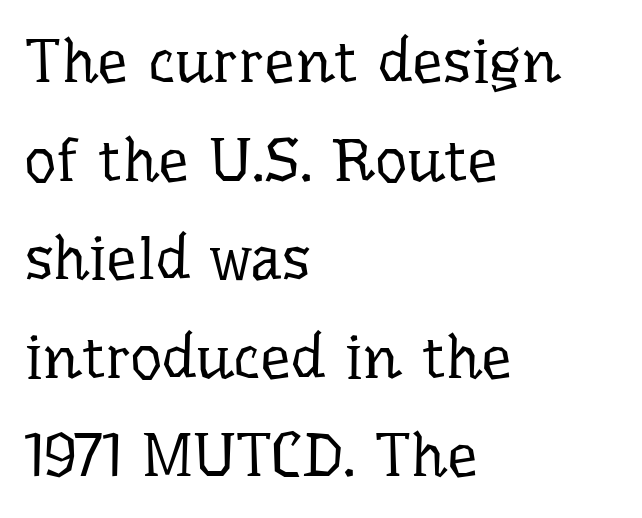
Each letter's strokes conclude with small projecting serifs. These glyphs show unthickened strokes, regular width or finer. Posture: upright roman. The space beneath each line is pristine and unruled. The letters advance in unequal steps, a hallmark of proportional type.
